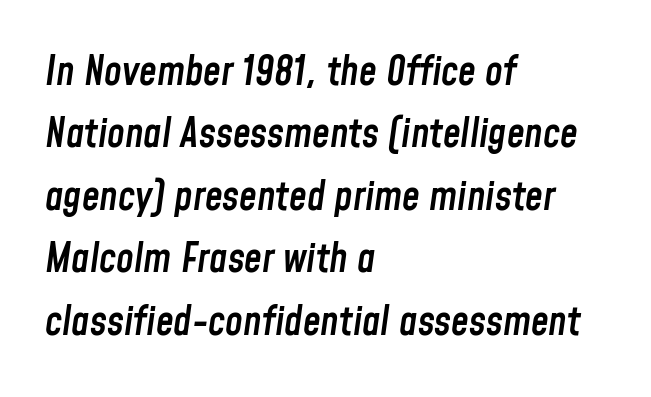
The image shows 40 px semibold, condensed type, italic (leaning right); set left-aligned, normal line spacing (1.56x), normal letter spacing, not underlined; low stroke contrast and a medium x-height.
